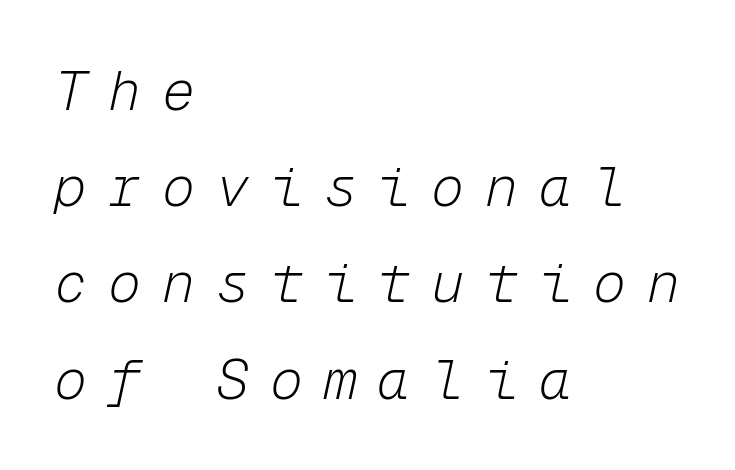
The image shows 55 px light type, italic (leaning right), monospaced; set left-aligned, line spacing 1.75x, unusually wide letter spacing (+0.38 em), not underlined; low stroke contrast and a medium x-height.
